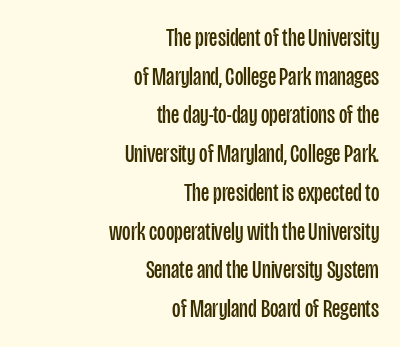
{"italic": "no", "bold": "no", "underline": "no", "align": "right", "line_spacing": "normal", "line_spacing_ratio": 1.49, "letter_spacing": "normal", "letter_spacing_em": 0.0, "glyph_px": 26}
